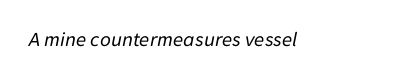
Compared with typical body copy, the letter spacing here is the same. Anything drawn beneath the words? Only blank space. Is this a heavy cut? Hardly; it is regular or lighter. A typesetter would mark this as italic.
